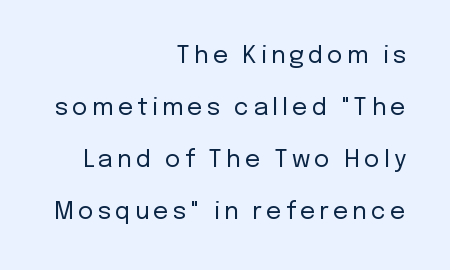
The image shows 24 px text type, upright; set right-aligned, loose line spacing (2.17x), not underlined.
